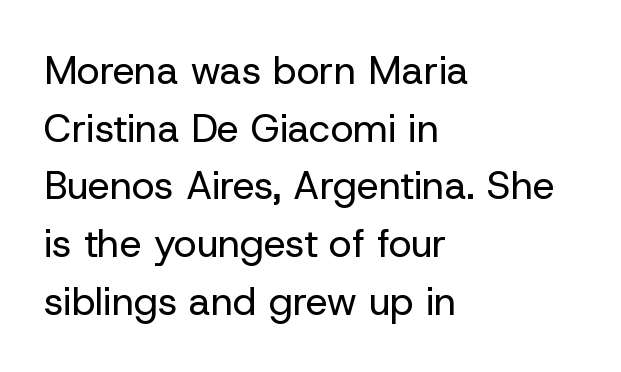
Q: Is the text bold? A: No.
Q: Is the text italic (slanted)? A: No, it is upright.
Q: Is the typeface a serif or a sans-serif typeface? A: Sans-serif.
Q: Is the text underlined? A: No.
Q: How is the paragraph aligned? A: Left-aligned.
Q: Is the spacing between letters normal or unusually wide? A: Normal.
Q: Is the spacing between lines tight, normal or loose? A: Normal.
Q: Width (condensed, normal, or wide)? A: Normal.
Q: Stroke contrast? A: Low.
Q: x-height? A: Medium.
Q: Monospaced? A: No.
